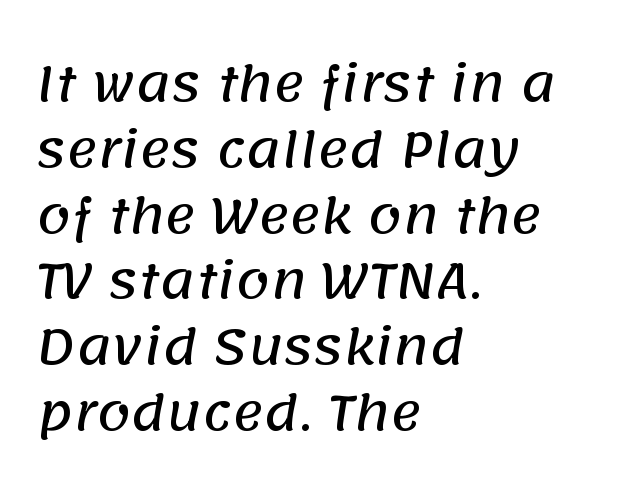
In terms of letterspacing, this is plain default setting. The glyphs in this specimen are sans serif. Rows of type keep a routine distance in the vertical direction. Only glyphs here, with clear space below each row. A typesetter would call this proportional, since set widths differ per character.
